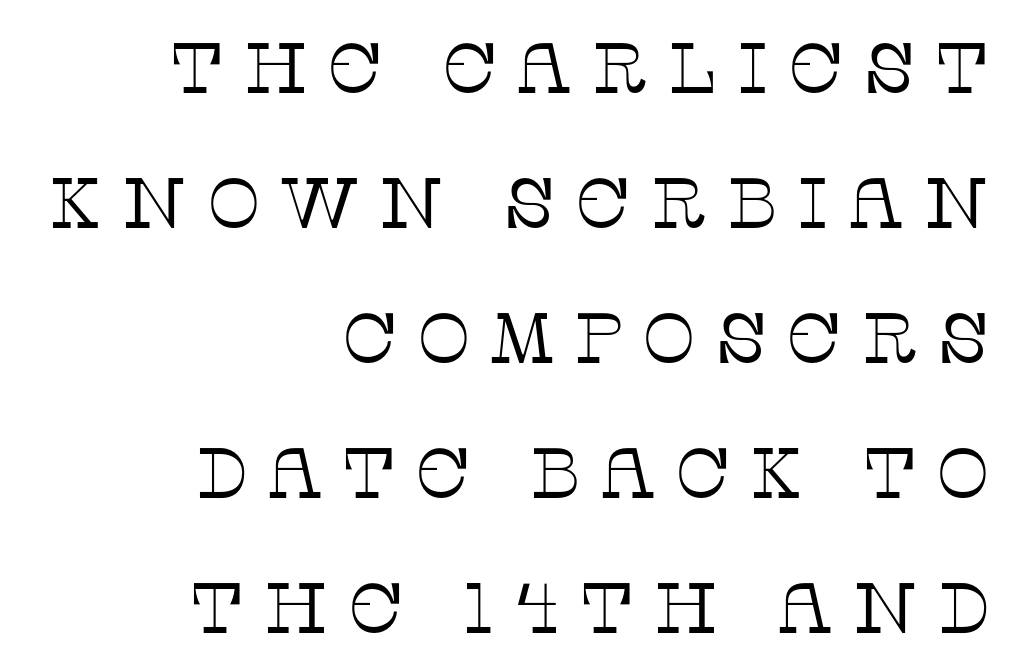
Regarding leading, the lines here are spaced well apart. You can tell it's not italic because the verticals are truly vertical. Note the varied advance widths — an 'i' is clearly narrower than an 'm'. Typeset ragged left — the right edge is the straight one. Vertical stems look standard width or narrower in stroke. The letters carry serifs — small finishing strokes at the ends of their stems.
